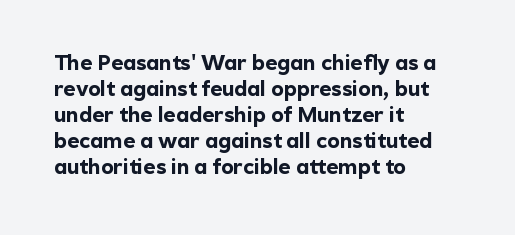
Q: Is the text bold? A: Yes.
Q: Is the text italic (slanted)? A: No, it is upright.
Q: Is the text underlined? A: No.
Q: How is the paragraph aligned? A: Left-aligned.
Q: Is the spacing between letters normal or unusually wide? A: Normal.
